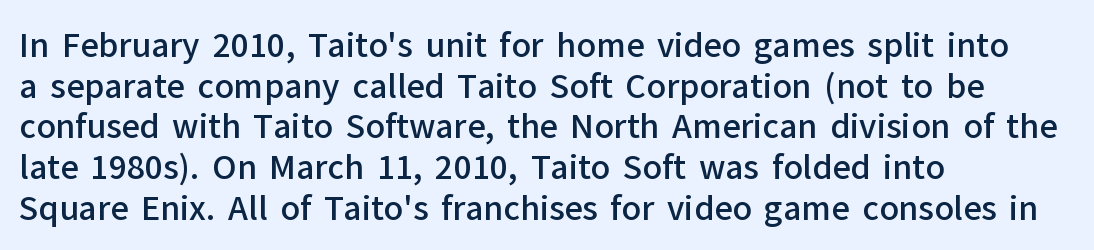
The letterforms sit shoulder to shoulder at normal distance. Every stem runs plumb, perpendicular to the baseline. Lines of text with bare space underneath. Vertical spacing — default.
